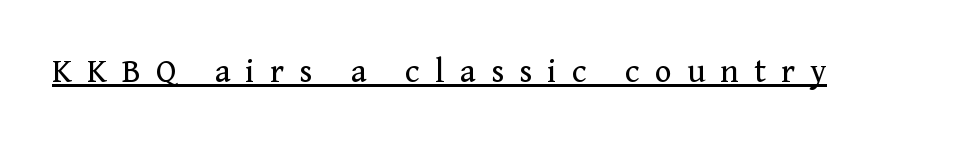
Q: Is the text bold? A: No.
Q: Is the text italic (slanted)? A: No, it is upright.
Q: Is the typeface a serif or a sans-serif typeface? A: Serif.
Q: Is the text underlined? A: Yes.
Q: Is the spacing between letters normal or unusually wide? A: Unusually wide.
Q: Width (condensed, normal, or wide)? A: Normal.
Q: Stroke contrast? A: Medium.
Q: x-height? A: Medium.
Q: Monospaced? A: No.
